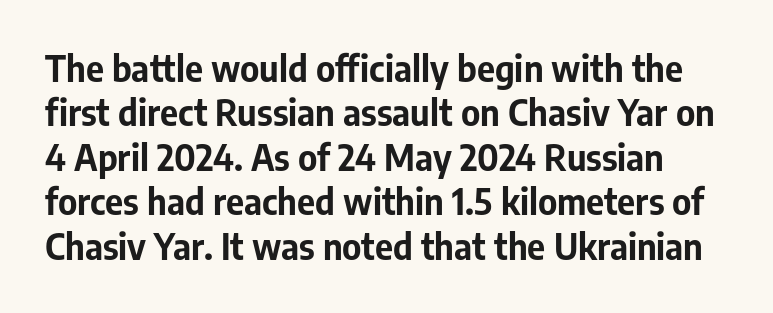
This sample has the flowing, uneven cadence of proportional lettering. Stroke thickness is high; the sample reads as a true bold. Has an underline been added? It has not. Summary of vertical rhythm: regular, with standard interline spacing.
